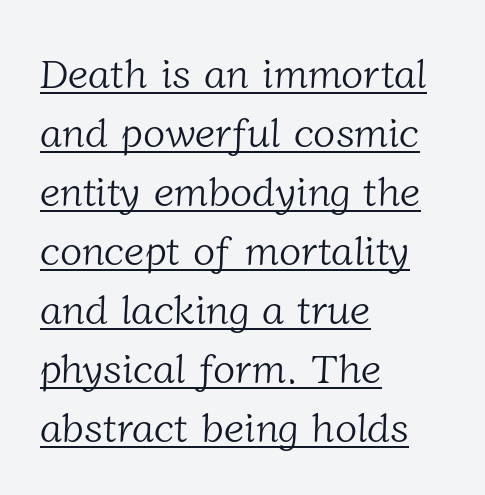
Stroke thickness stays within the range of a standard reading face or lighter. Caption: standard tracking, unaltered. Note the varied advance widths — an 'i' is clearly narrower than an 'm'. Successive baselines arrive at the customary interval.
